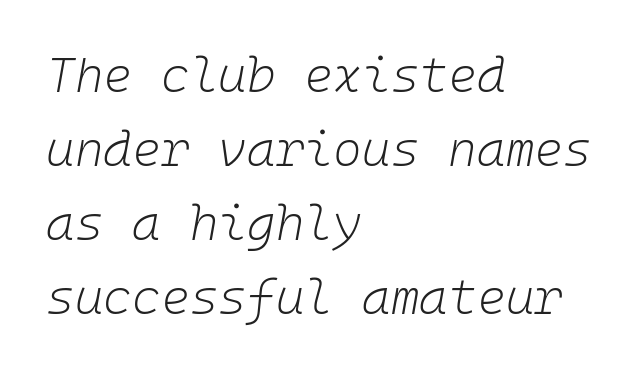
Q: Is the text bold? A: No.
Q: Is the text italic (slanted)? A: Yes, it leans right by about 10 degrees.
Q: Is the text underlined? A: No.
Q: How is the paragraph aligned? A: Left-aligned.
Q: Is the spacing between letters normal or unusually wide? A: Normal.
Q: Is the spacing between lines tight, normal or loose? A: Normal.
Q: Width (condensed, normal, or wide)? A: Normal.
Q: Stroke contrast? A: Low.
Q: x-height? A: Medium.
Q: Monospaced? A: Yes.
